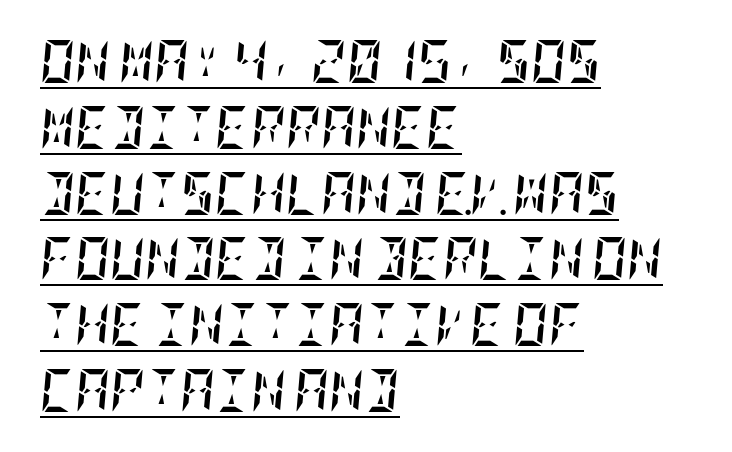
Q: Is the text bold? A: Yes.
Q: Is the text italic (slanted)? A: Yes, it leans right by about 5 degrees.
Q: Is the text underlined? A: Yes.
Q: How is the paragraph aligned? A: Left-aligned.
Q: Is the spacing between letters normal or unusually wide? A: Normal.
Q: Is the spacing between lines tight, normal or loose? A: Normal.
Q: Width (condensed, normal, or wide)? A: Condensed.
Q: Stroke contrast? A: Low.
Q: x-height? A: Large.
